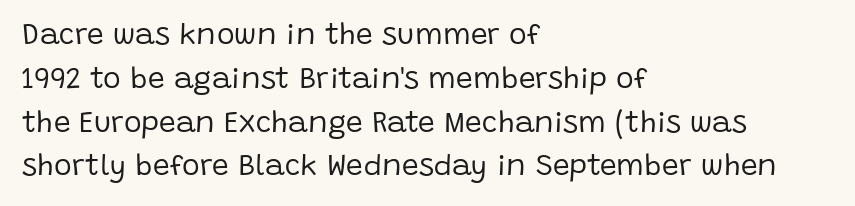
{"serif": "no", "italic": "no", "bold": "no", "weight": "regular", "width": "normal", "stroke_contrast": "low", "x_height": "large", "monospaced": "no", "underline": "no", "align": "left", "line_spacing": "normal", "line_spacing_ratio": 1.46, "letter_spacing": "normal", "letter_spacing_em": 0.0, "glyph_px": 30}
